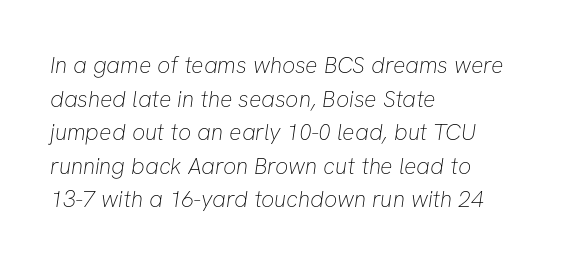
The image shows 23 px text type; set left-aligned, normal line spacing (1.46x), normal letter spacing, not underlined.
